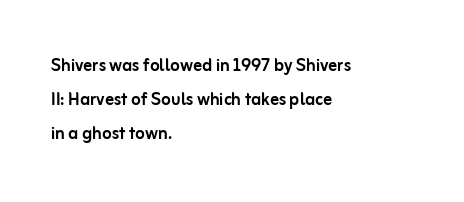
{"italic": "no", "underline": "no", "align": "left", "line_spacing": "normal", "line_spacing_ratio": 1.55, "letter_spacing": "normal", "letter_spacing_em": 0.0, "glyph_px": 22}
